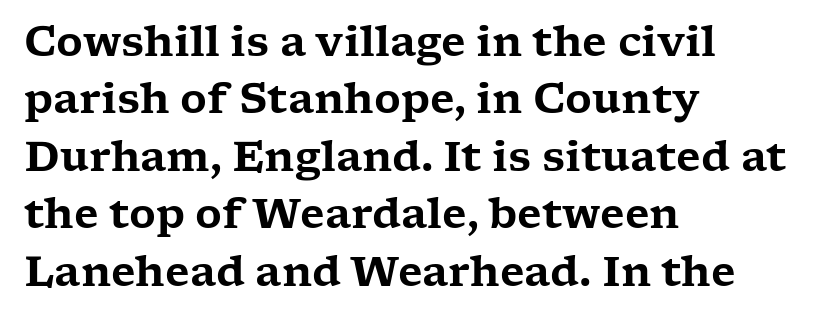
Q: Is the text italic (slanted)? A: No, it is upright.
Q: Is the typeface a serif or a sans-serif typeface? A: Serif.
Q: Is the text underlined? A: No.
Q: How is the paragraph aligned? A: Left-aligned.
Q: Is the spacing between letters normal or unusually wide? A: Normal.
Q: Is the spacing between lines tight, normal or loose? A: Normal.
Q: Width (condensed, normal, or wide)? A: Wide.
Q: Stroke contrast? A: Low.
Q: x-height? A: Medium.
Q: Monospaced? A: No.
